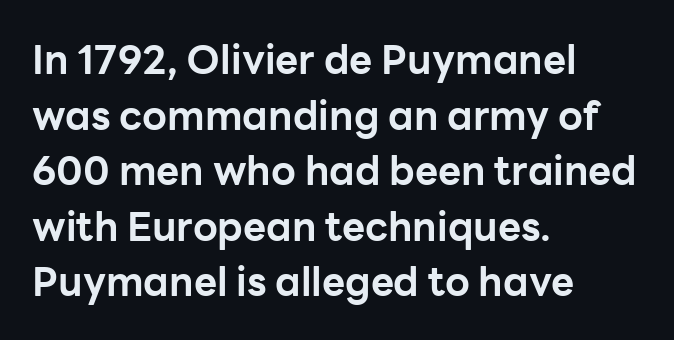
{"serif": "no", "italic": "no", "bold": "yes", "weight": "bold", "width": "normal", "stroke_contrast": "low", "x_height": "medium", "monospaced": "no", "underline": "no", "align": "left", "line_spacing": "normal", "line_spacing_ratio": 1.39, "letter_spacing": "normal", "letter_spacing_em": 0.0, "glyph_px": 40}
